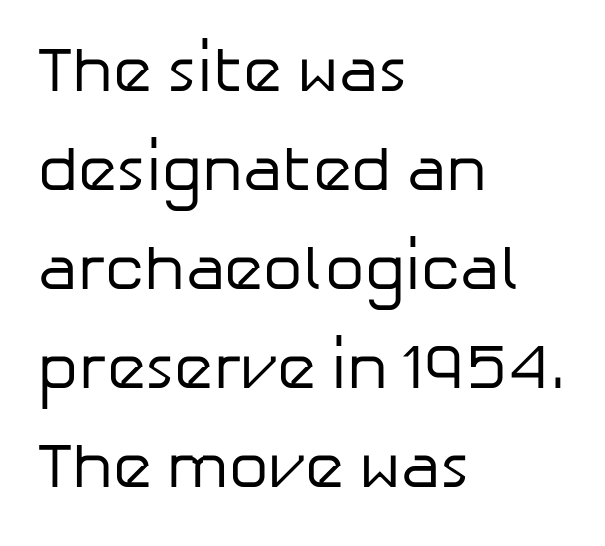
The rendering keeps characters at their native spacing. Horizontally, the lines are justified to the leading edge only. These lines sit exactly where default settings would place them. Do the characters align in a grid? No, the font is proportional. Only glyphs here, with clear space below each row.
